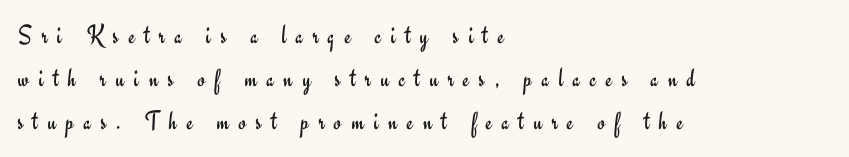
The image shows 27 px text type; set left-aligned, normal line spacing (1.59x), unusually wide letter spacing (+0.36 em), not underlined.
